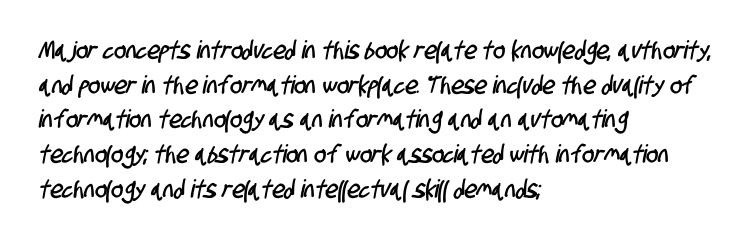
{"underline": "no", "align": "left", "line_spacing": "normal", "line_spacing_ratio": 1.39, "letter_spacing": "normal", "letter_spacing_em": 0.0, "glyph_px": 25}
